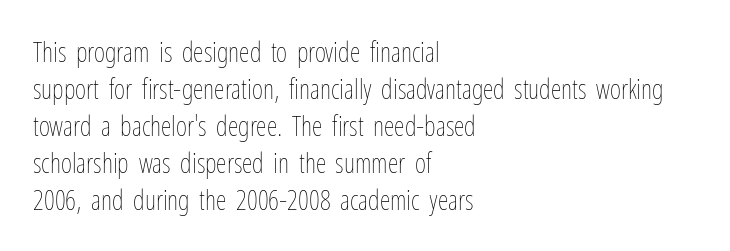
Reading down the block, your eye returns to a fixed left position each line. Tall strokes in this sample are plumb rather than angled. The rendering uses a moderate line-height, typical for paragraphs. This is not heavy type; no bold has been used. Any mark beneath the type? The region is blank. Each word holds together tightly as a unit, with standard inter-letter gaps.
